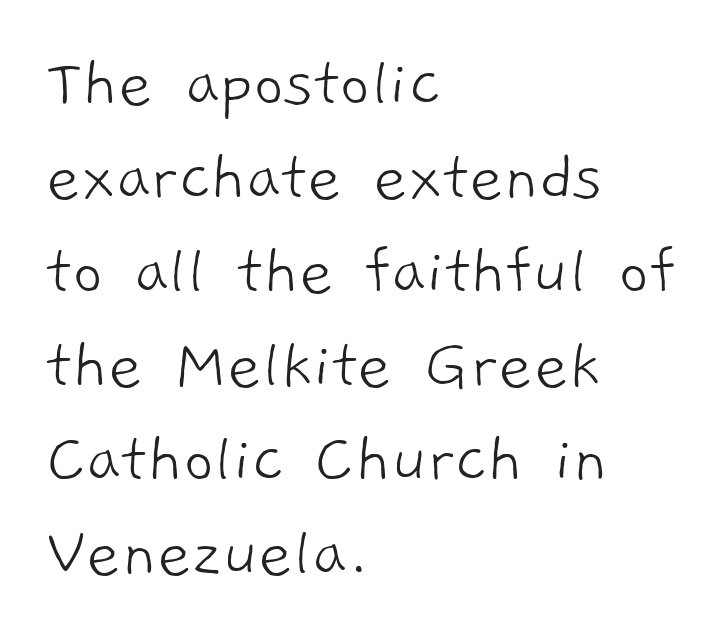
The image shows 74 px light sans-serif type; set left-aligned, normal line spacing (1.27x), normal letter spacing, not underlined; low stroke contrast and a medium x-height.
